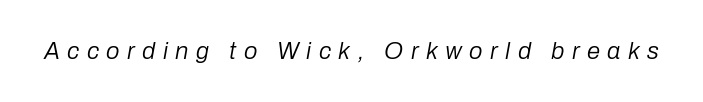
The space beneath each line is pristine and unruled. Loose tracking; the words dissolve into strings of separated letters. Stems here are at most as thick as an everyday book face. The whole block is typeset with a tilt.
